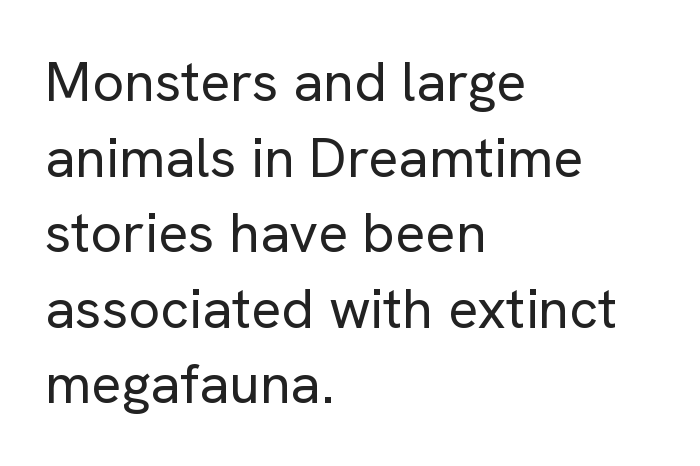
Q: Is the text bold? A: No.
Q: Is the text italic (slanted)? A: No, it is upright.
Q: Is the typeface a serif or a sans-serif typeface? A: Sans-serif.
Q: Is the text underlined? A: No.
Q: How is the paragraph aligned? A: Left-aligned.
Q: Is the spacing between letters normal or unusually wide? A: Normal.
Q: Is the spacing between lines tight, normal or loose? A: Normal.
Q: Width (condensed, normal, or wide)? A: Normal.
Q: Stroke contrast? A: Low.
Q: x-height? A: Medium.
Q: Monospaced? A: No.
